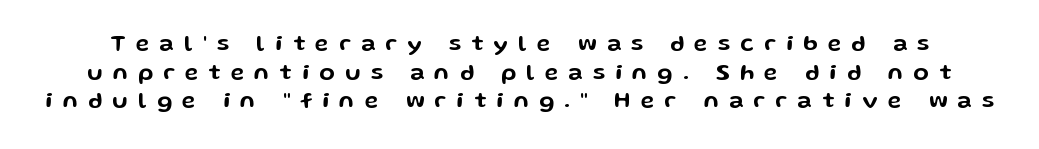
The image shows 23 px text type, upright; set normal line spacing (1.25x), unusually wide letter spacing (+0.44 em), not underlined.
